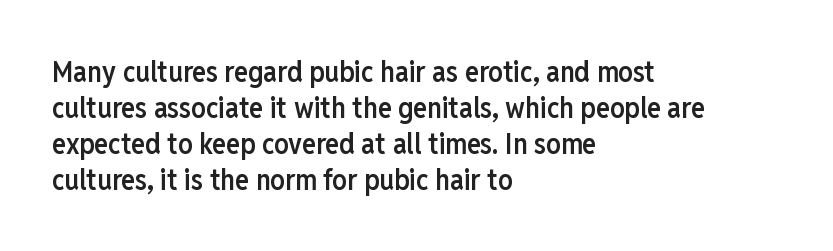
{"serif": "no", "italic": "no", "bold": "semi", "weight": "semibold", "width": "condensed", "stroke_contrast": "low", "x_height": "medium", "monospaced": "no", "underline": "no", "align": "left", "line_spacing_ratio": 1.24, "letter_spacing": "normal", "letter_spacing_em": 0.0, "glyph_px": 29}
